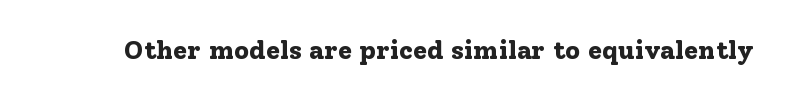
Only glyphs here, with clear space below each row. Rendered with straight, roman letterforms. The glyphs have the mass of a bold cut. Observe the ordinary spacing: letters are neighbours, not strangers.
